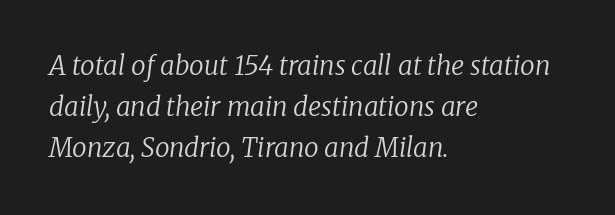
Q: Is the text bold? A: No.
Q: Is the text italic (slanted)? A: Yes, it leans right by about 8 degrees.
Q: Is the text underlined? A: No.
Q: How is the paragraph aligned? A: Left-aligned.
Q: Is the spacing between letters normal or unusually wide? A: Normal.
Q: Is the spacing between lines tight, normal or loose? A: Normal.
